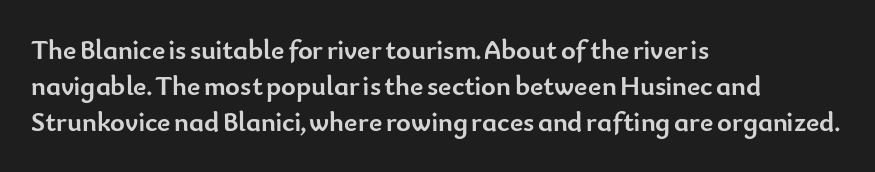
The image shows 28 px semibold sans-serif type, upright; set left-aligned, normal line spacing (1.29x), normal letter spacing, not underlined; low stroke contrast and a small x-height.
